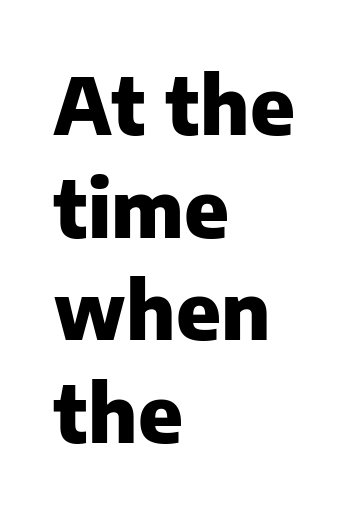
{"serif": "no", "italic": "no", "bold": "yes", "weight": "heavy", "width": "normal", "stroke_contrast": "low", "x_height": "medium", "monospaced": "no", "underline": "no", "align": "left", "line_spacing": "normal", "line_spacing_ratio": 1.3, "letter_spacing": "normal", "letter_spacing_em": 0.0, "glyph_px": 79}
